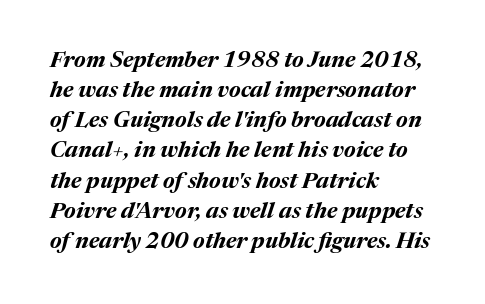
{"italic": "yes", "lean": "right", "slant_degrees": 17, "bold": "yes", "underline": "no", "align": "left", "line_spacing": "normal", "line_spacing_ratio": 1.37, "letter_spacing": "normal", "letter_spacing_em": 0.0, "glyph_px": 22}
